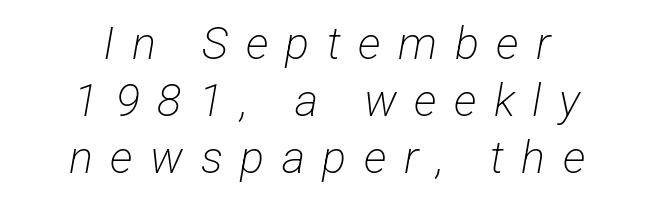
{"serif": "no", "bold": "no", "weight": "light", "width": "condensed", "stroke_contrast": "low", "x_height": "medium", "monospaced": "no", "underline": "no", "align": "center", "line_spacing": "normal", "line_spacing_ratio": 1.27, "letter_spacing": "wide", "letter_spacing_em": 0.39, "glyph_px": 45}
